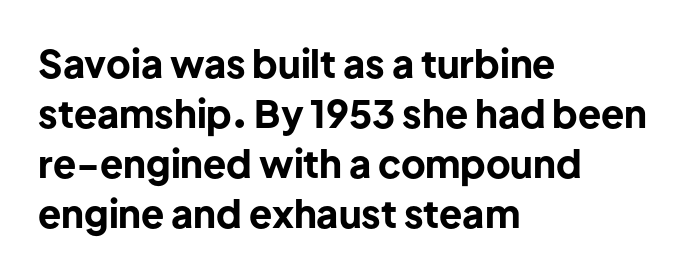
Q: Is the text bold? A: Yes.
Q: Is the text italic (slanted)? A: No, it is upright.
Q: Is the typeface a serif or a sans-serif typeface? A: Sans-serif.
Q: Is the text underlined? A: No.
Q: How is the paragraph aligned? A: Left-aligned.
Q: Is the spacing between letters normal or unusually wide? A: Normal.
Q: Is the spacing between lines tight, normal or loose? A: Normal.
Q: Width (condensed, normal, or wide)? A: Normal.
Q: Stroke contrast? A: Low.
Q: x-height? A: Medium.
Q: Monospaced? A: No.
